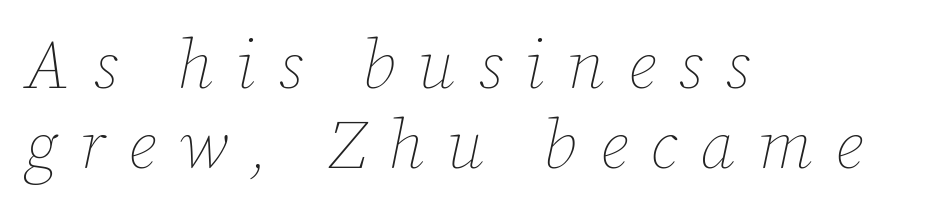
{"italic": "yes", "lean": "right", "slant_degrees": 12, "bold": "no", "weight": "thin", "width": "normal", "stroke_contrast": "low", "x_height": "medium", "monospaced": "no", "underline": "no", "align": "left", "line_spacing_ratio": 1.17, "letter_spacing": "wide", "letter_spacing_em": 0.33, "glyph_px": 68}
